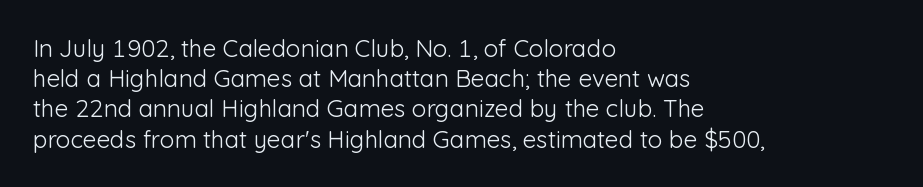
Q: Is the text bold? A: No.
Q: Is the text italic (slanted)? A: No, it is upright.
Q: Is the text underlined? A: No.
Q: How is the paragraph aligned? A: Left-aligned.
Q: Is the spacing between letters normal or unusually wide? A: Normal.
Q: Is the spacing between lines tight, normal or loose? A: Normal.
